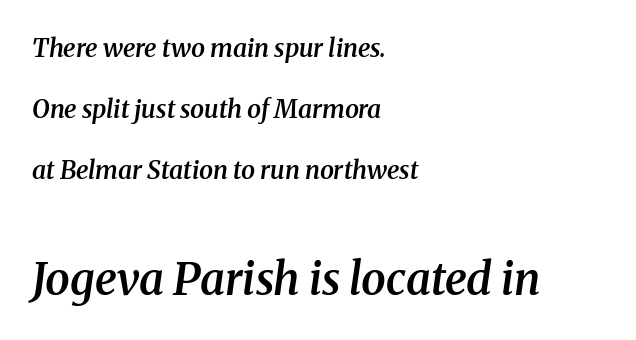
Honestly, the letter spacing is just normal — you wouldn't notice it. The passage shown begins with its smaller block and ends with its larger one. Here the designer chose a conventional face with non-uniform glyph widths. It's the slanting kind of type.
